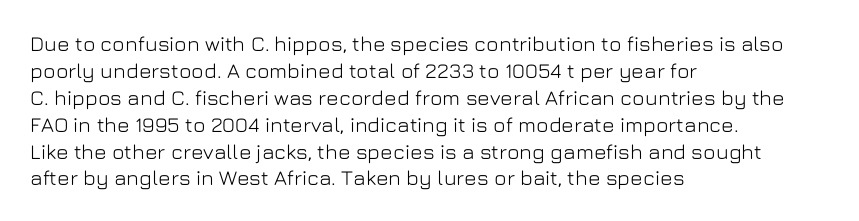
{"italic": "no", "underline": "no", "align": "left", "line_spacing": "normal", "line_spacing_ratio": 1.28, "letter_spacing": "normal", "letter_spacing_em": 0.0, "glyph_px": 21}
